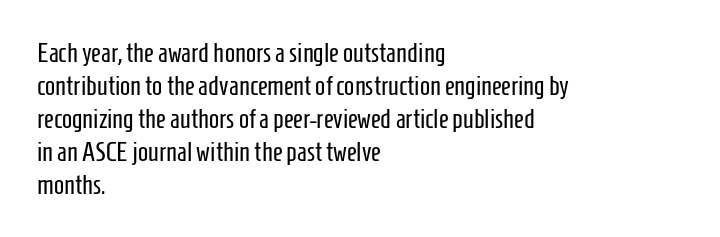
{"italic": "no", "bold": "no", "underline": "no", "align": "left", "line_spacing_ratio": 1.22, "letter_spacing": "normal", "letter_spacing_em": 0.0, "glyph_px": 27}
